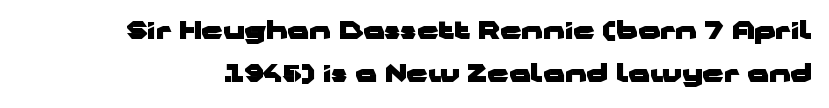
Q: Is the text bold? A: Yes.
Q: Is the text italic (slanted)? A: No, it is upright.
Q: Is the text underlined? A: No.
Q: Is the spacing between letters normal or unusually wide? A: Normal.
